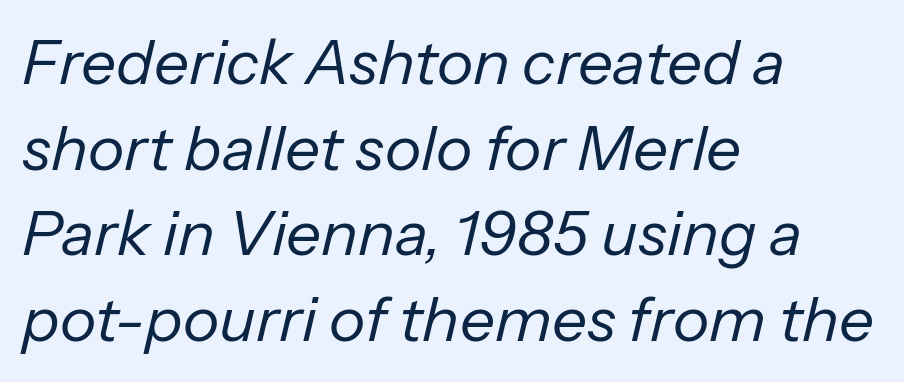
The axis of the letterforms is tilted away from vertical. Compared with a centered layout, this one pins lines to the left instead. Varying glyph widths throughout — classic text-font behaviour. The cut favours lightness, reaching ordinary text weight at its darkest. The designer left line spacing at the default. Spacing between characters is what you'd get straight out of the box.
